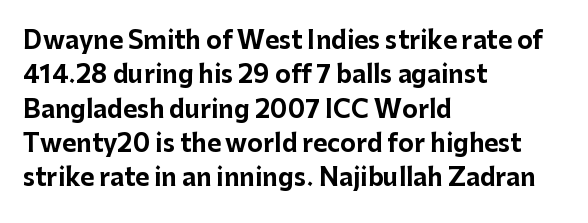
Q: Is the text bold? A: Yes.
Q: Is the text italic (slanted)? A: No, it is upright.
Q: Is the text underlined? A: No.
Q: How is the paragraph aligned? A: Left-aligned.
Q: Is the spacing between letters normal or unusually wide? A: Normal.
Q: Is the spacing between lines tight, normal or loose? A: Normal.
